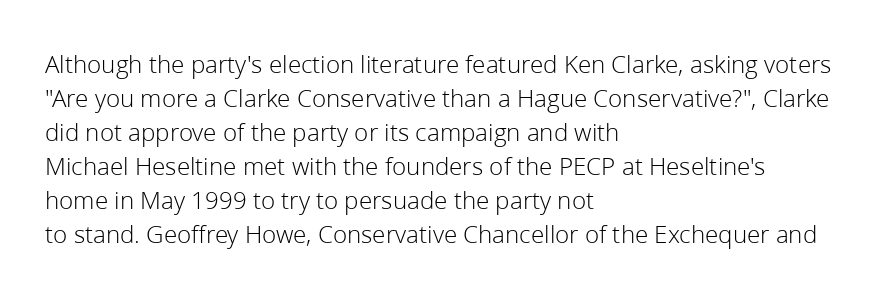
The image shows 26 px text type, upright; set left-aligned, normal line spacing (1.31x), normal letter spacing, not underlined.
